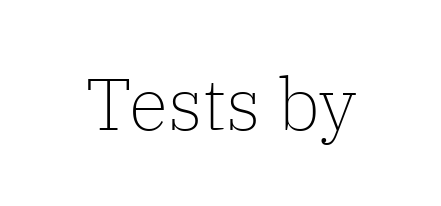
The face used here is seriffed, in the tradition of book romans. This reads as an unemphasized weight, regular at the heaviest. Type without underlining. A typesetter would call this zero additional tracking.
